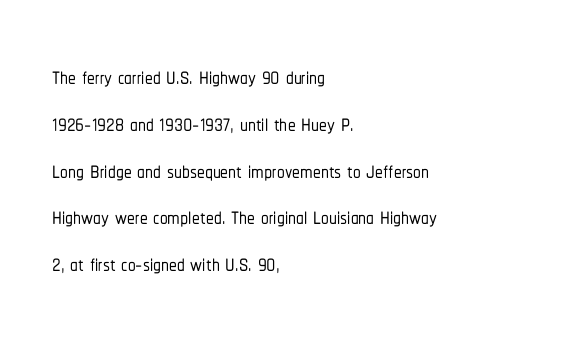
{"serif": "no", "italic": "no", "width": "condensed", "stroke_contrast": "low", "x_height": "medium", "monospaced": "no", "underline": "no", "align": "left", "line_spacing": "normal", "line_spacing_ratio": 1.51, "letter_spacing": "normal", "letter_spacing_em": 0.0, "glyph_px": 31}
